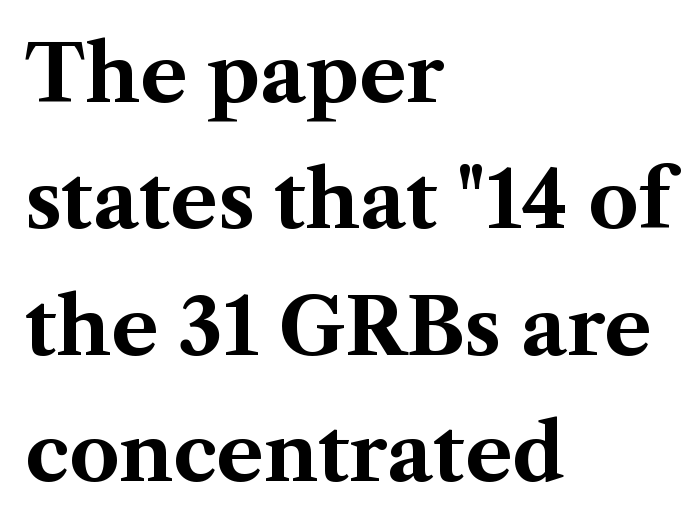
The passage shown stacks its lines at a standard gap. Teacher's note: observe the even left margin — that is flush-left alignment. Serifs: yes, visible at the terminals of the letterforms. Just letters on the line, the space beneath them empty. The typography opts for an upright posture over an oblique one. Looks like regular typesetting: each glyph gets only the width it needs.
